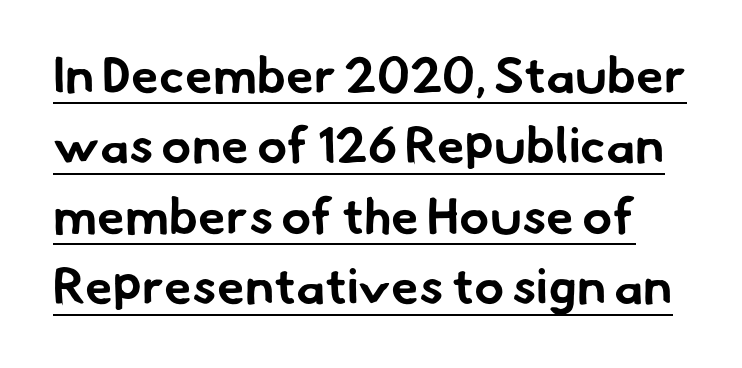
The image shows 50 px bold sans-serif type; set normal line spacing (1.41x), normal letter spacing, underlined; low stroke contrast and a small x-height.
